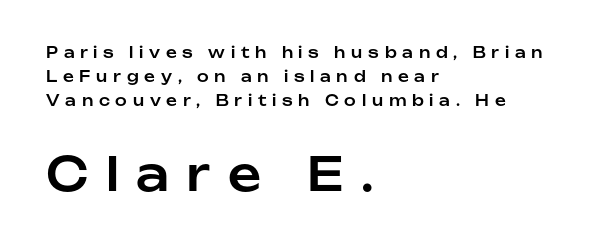
Q: Is the text italic (slanted)? A: No, it is upright.
Q: Is the typeface a serif or a sans-serif typeface? A: Sans-serif.
Q: Is the text underlined? A: No.
Q: How is the paragraph aligned? A: Left-aligned.
Q: Is the spacing between letters normal or unusually wide? A: Unusually wide.
Q: Is the spacing between lines tight, normal or loose? A: Normal.
Q: Which block of text is set in a larger size, the first (top) or the second (bottom)? A: The second (bottom) one.
Q: Width (condensed, normal, or wide)? A: Normal.
Q: Stroke contrast? A: Low.
Q: x-height? A: Medium.
Q: Monospaced? A: No.
